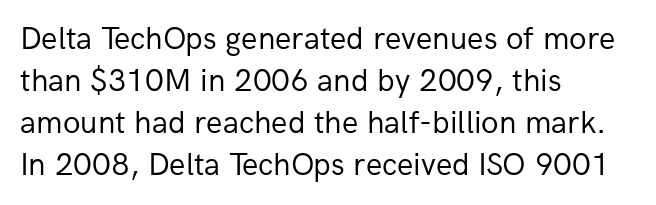
{"serif": "no", "italic": "no", "bold": "no", "weight": "regular", "width": "normal", "stroke_contrast": "low", "x_height": "medium", "monospaced": "no", "underline": "no", "align": "left", "line_spacing": "normal", "line_spacing_ratio": 1.31, "letter_spacing": "normal", "letter_spacing_em": 0.0, "glyph_px": 32}
